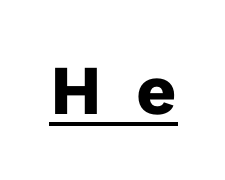
Q: Is the text bold? A: Yes.
Q: Is the text italic (slanted)? A: No, it is upright.
Q: Is the typeface a serif or a sans-serif typeface? A: Sans-serif.
Q: Is the text underlined? A: Yes.
Q: Is the spacing between letters normal or unusually wide? A: Unusually wide.
Q: Width (condensed, normal, or wide)? A: Normal.
Q: Stroke contrast? A: Low.
Q: x-height? A: Medium.
Q: Monospaced? A: No.
